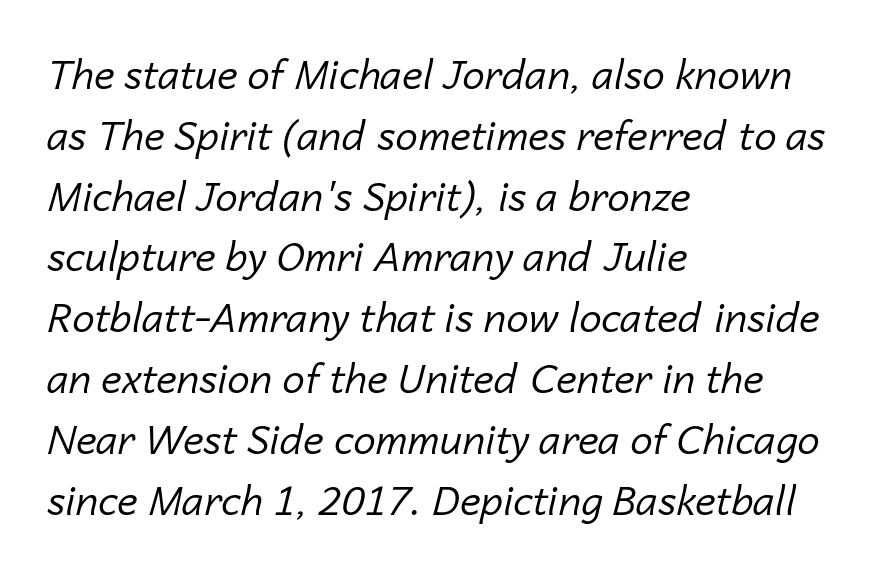
Q: Is the text bold? A: No.
Q: Is the text italic (slanted)? A: Yes, it leans right by about 14 degrees.
Q: Is the text underlined? A: No.
Q: How is the paragraph aligned? A: Left-aligned.
Q: Is the spacing between letters normal or unusually wide? A: Normal.
Q: Is the spacing between lines tight, normal or loose? A: Normal.
Q: Width (condensed, normal, or wide)? A: Normal.
Q: Stroke contrast? A: Low.
Q: x-height? A: Medium.
Q: Monospaced? A: No.
